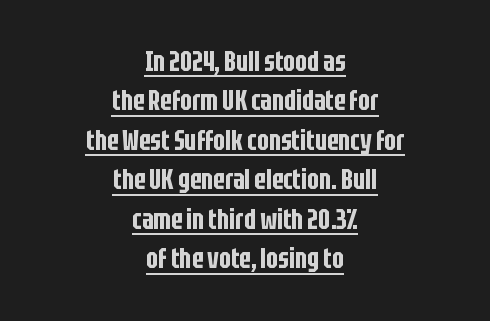
The sample's only ornament is a line tracing under the words. Each word holds together tightly as a unit, with standard inter-letter gaps. These lines are rendered in a variable-pitch font. Does the leading feel generous? No, just average. The paragraph shown floats in the horizontal middle.
